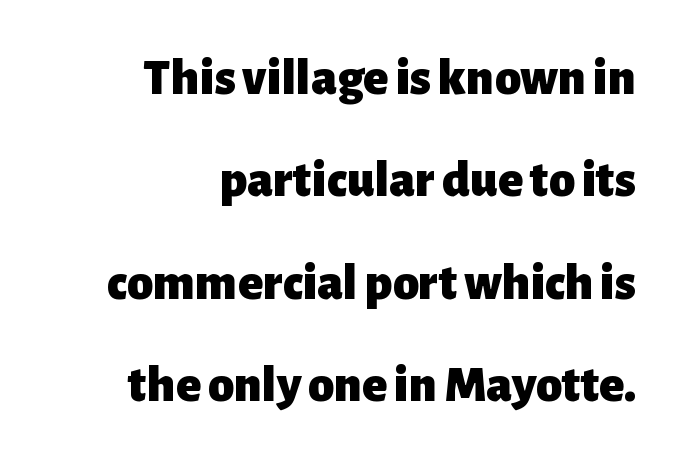
The image shows 52 px heavy sans-serif type, upright; set right-aligned, loose line spacing (1.97x), normal letter spacing, not underlined; low stroke contrast and a medium x-height.
